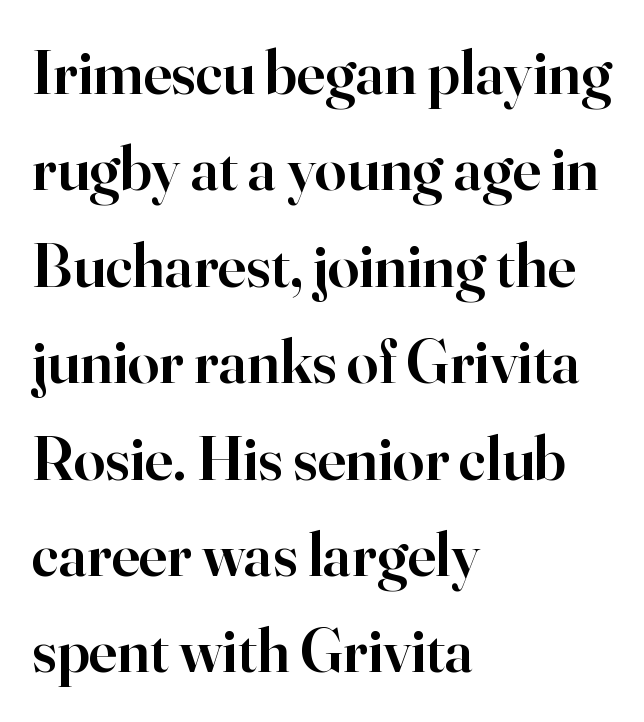
The image shows 63 px semibold serif type, upright; set left-aligned, normal line spacing (1.53x), normal letter spacing, not underlined; high stroke contrast and a small x-height.
